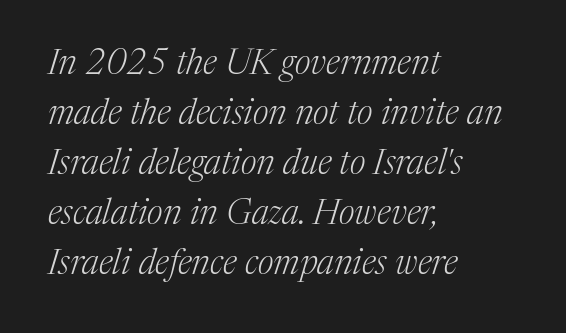
{"serif": "yes", "italic": "yes", "lean": "right", "slant_degrees": 17, "bold": "no", "weight": "light", "width": "normal", "stroke_contrast": "medium", "x_height": "medium", "monospaced": "no", "underline": "no", "align": "left", "line_spacing": "normal", "line_spacing_ratio": 1.43, "letter_spacing": "normal", "letter_spacing_em": 0.0, "glyph_px": 35}
